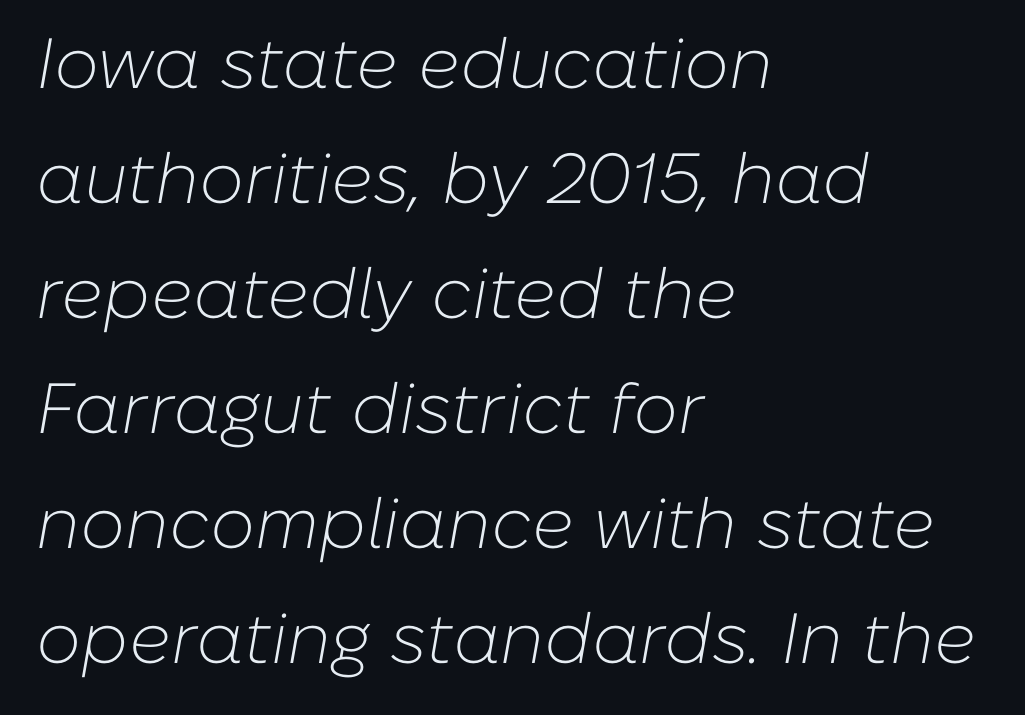
The image shows 71 px light type, italic (leaning right); set left-aligned, normal line spacing (1.62x), normal letter spacing, not underlined; low stroke contrast and a medium x-height.
